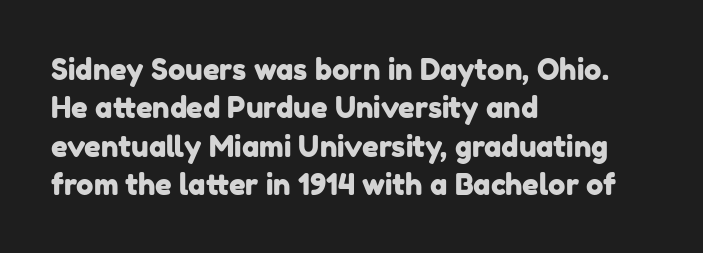
{"serif": "no", "width": "normal", "stroke_contrast": "low", "x_height": "medium", "monospaced": "no", "underline": "no", "align": "left", "line_spacing": "normal", "line_spacing_ratio": 1.32, "letter_spacing": "normal", "letter_spacing_em": 0.0, "glyph_px": 29}
